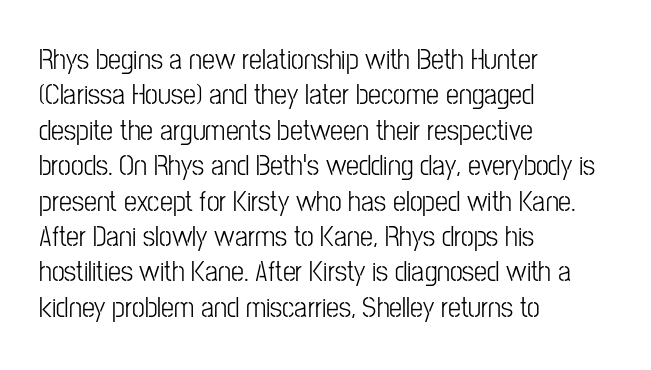
Q: Is the text bold? A: No.
Q: Is the text italic (slanted)? A: No, it is upright.
Q: Is the typeface a serif or a sans-serif typeface? A: Sans-serif.
Q: Is the text underlined? A: No.
Q: How is the paragraph aligned? A: Left-aligned.
Q: Is the spacing between letters normal or unusually wide? A: Normal.
Q: Width (condensed, normal, or wide)? A: Condensed.
Q: Stroke contrast? A: Low.
Q: x-height? A: Medium.
Q: Monospaced? A: No.
